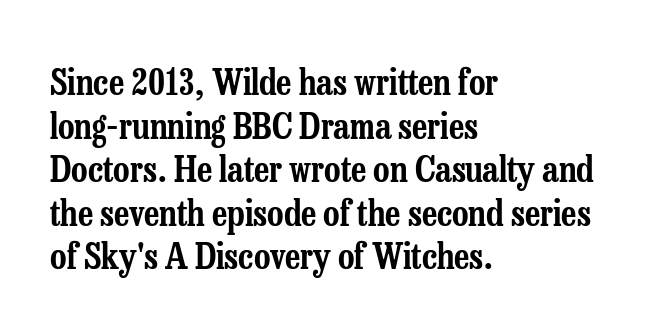
{"serif": "yes", "italic": "no", "width": "condensed", "stroke_contrast": "low", "x_height": "medium", "monospaced": "no", "underline": "no", "align": "left", "line_spacing_ratio": 1.21, "letter_spacing": "normal", "letter_spacing_em": 0.0, "glyph_px": 36}
